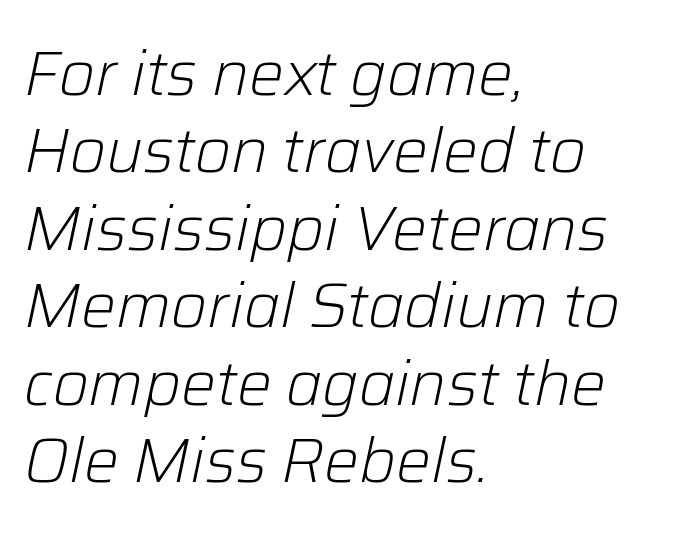
{"italic": "yes", "lean": "right", "slant_degrees": 12, "bold": "no", "weight": "light", "width": "normal", "stroke_contrast": "low", "x_height": "medium", "monospaced": "no", "underline": "no", "align": "left", "line_spacing": "normal", "line_spacing_ratio": 1.25, "letter_spacing": "normal", "letter_spacing_em": 0.0, "glyph_px": 62}
